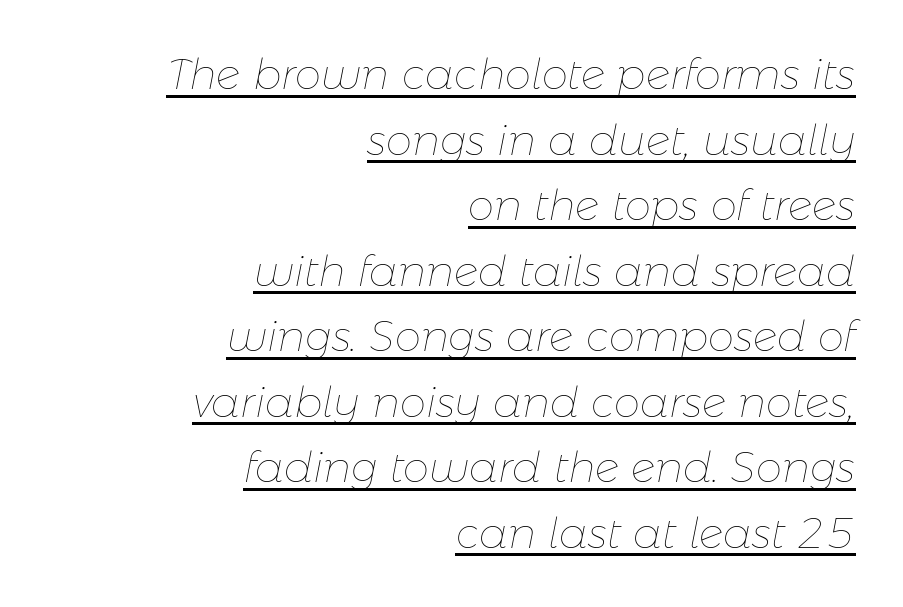
The image shows 42 px thin type, italic (leaning right); set right-aligned, normal line spacing (1.56x), normal letter spacing, underlined; low stroke contrast and a medium x-height.
